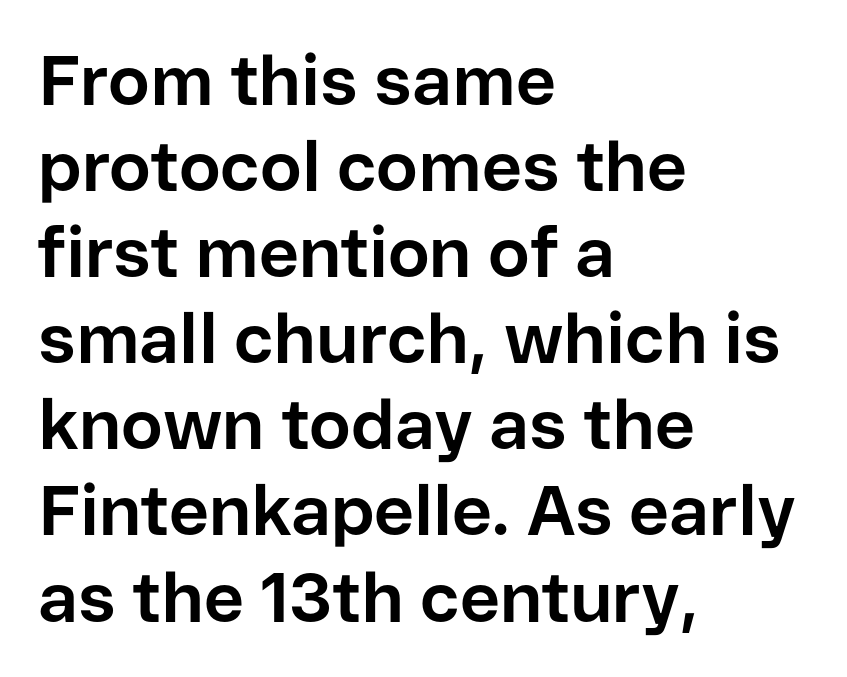
The image shows 70 px bold sans-serif type, upright; set left-aligned, line spacing 1.23x, normal letter spacing, not underlined; low stroke contrast and a medium x-height.
